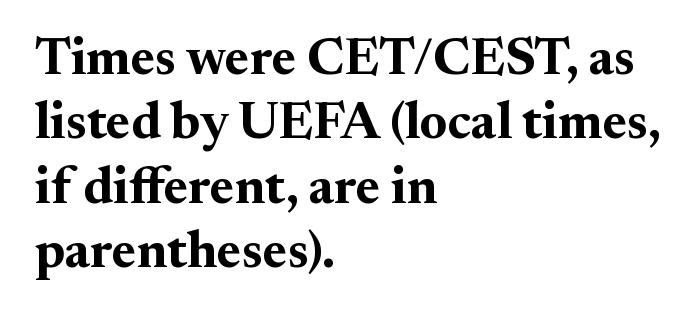
The strip under each line holds only bare page. Observe the ordinary spacing: letters are neighbours, not strangers. These lines were composed using upright roman letters. Here the designer chose a conventional face with non-uniform glyph widths.
